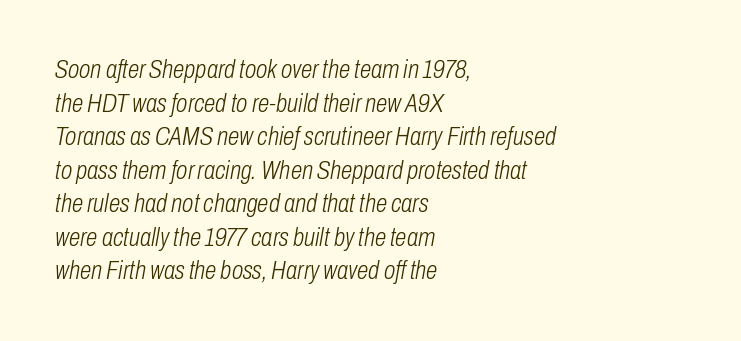
{"italic": "yes", "lean": "right", "slant_degrees": 10, "bold": "no", "underline": "no", "align": "left", "line_spacing": "normal", "line_spacing_ratio": 1.29, "letter_spacing": "normal", "letter_spacing_em": 0.0, "glyph_px": 26}
